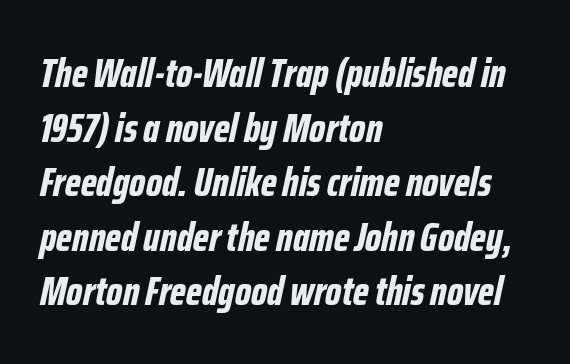
{"italic": "yes", "lean": "right", "slant_degrees": 12, "bold": "yes", "weight": "bold", "width": "condensed", "stroke_contrast": "low", "x_height": "medium", "monospaced": "no", "underline": "no", "align": "left", "line_spacing": "normal", "line_spacing_ratio": 1.33, "letter_spacing": "normal", "letter_spacing_em": 0.0, "glyph_px": 41}
